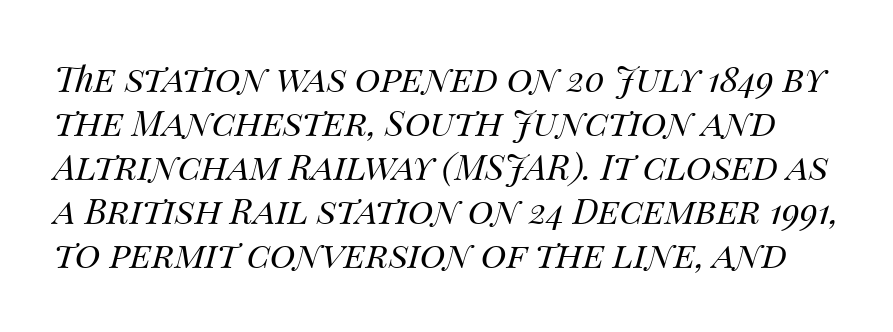
{"italic": "yes", "lean": "right", "slant_degrees": 14, "bold": "no", "weight": "regular", "width": "normal", "stroke_contrast": "medium", "x_height": "large", "monospaced": "no", "underline": "no", "line_spacing": "normal", "line_spacing_ratio": 1.26, "letter_spacing": "normal", "letter_spacing_em": 0.0, "glyph_px": 35}
